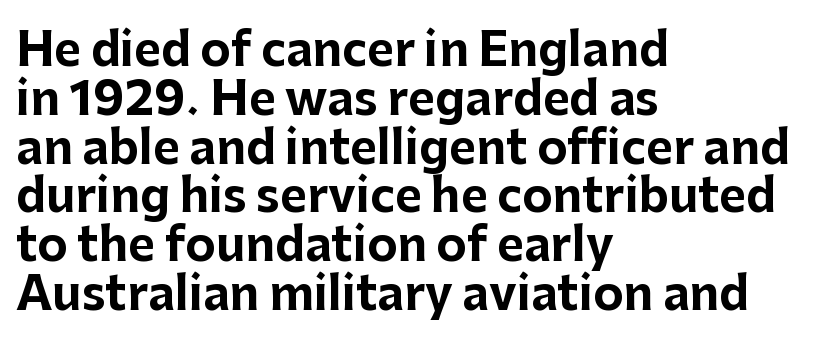
Q: Is the text bold? A: Yes.
Q: Is the text italic (slanted)? A: No, it is upright.
Q: Is the typeface a serif or a sans-serif typeface? A: Sans-serif.
Q: Is the text underlined? A: No.
Q: How is the paragraph aligned? A: Left-aligned.
Q: Is the spacing between letters normal or unusually wide? A: Normal.
Q: Is the spacing between lines tight, normal or loose? A: Tight.
Q: Width (condensed, normal, or wide)? A: Normal.
Q: Stroke contrast? A: Low.
Q: x-height? A: Medium.
Q: Monospaced? A: No.
